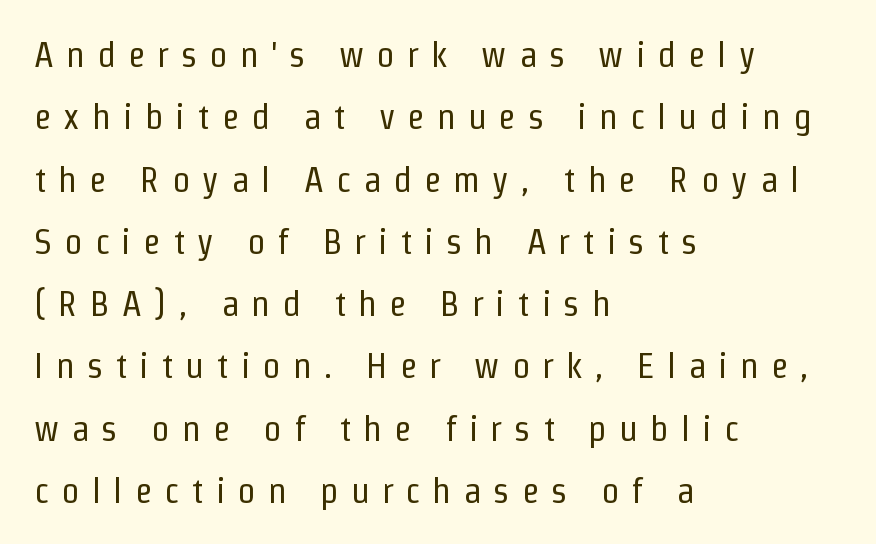
The image shows 36 px regular-weight, condensed sans-serif type, upright; set left-aligned, line spacing 1.73x, unusually wide letter spacing (+0.34 em), not underlined; low stroke contrast and a medium x-height.
